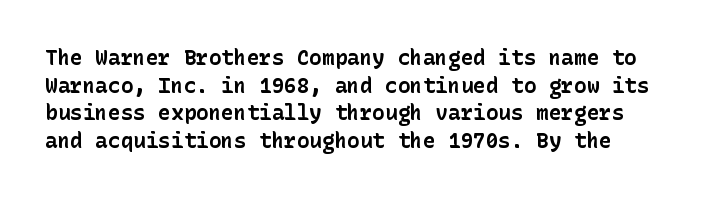
The image shows 21 px bold type, upright; set normal line spacing (1.32x), normal letter spacing, not underlined.
